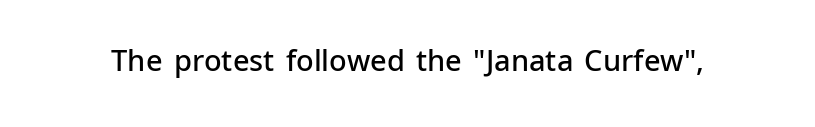
The baseline area is clear. Characters follow at the spacing the type designer built in. The passage shown is semibold, sitting just below true bold. Character widths vary here, with narrow letters taking less room than wide ones. Observe the absence of serifs on each vertical stroke in this sample.
